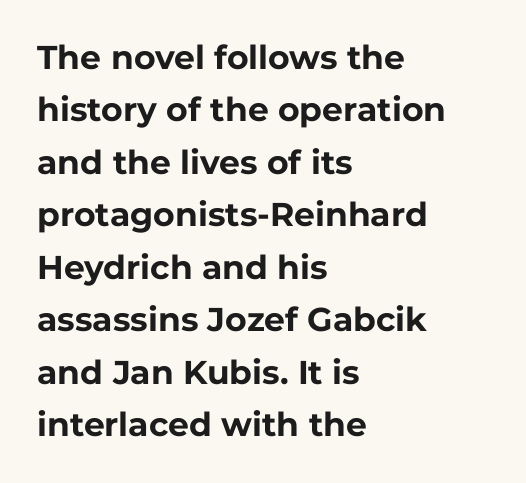
What weight is shown? A full bold with thick strokes. Every stem runs plumb, perpendicular to the baseline. Is this a sans? Yes — the strokes have no serifs. Here the glyphs are tracked normally, forming tight word shapes. Has an underline been added? It has not.
